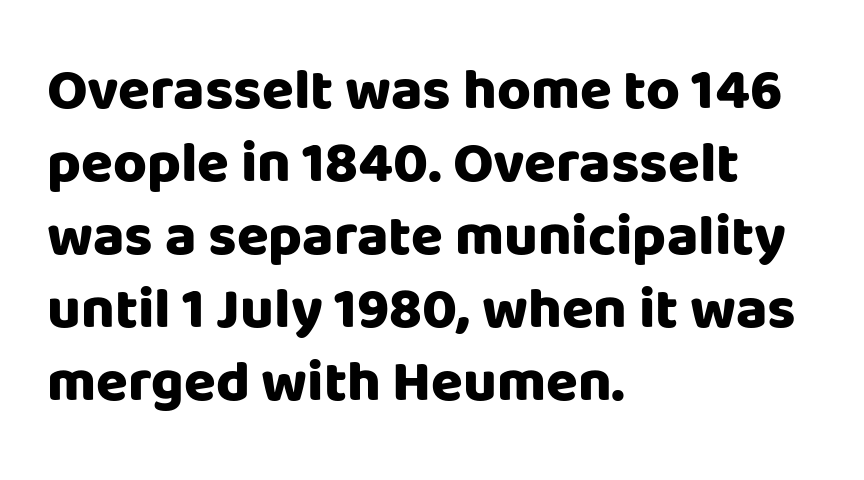
The image shows 58 px heavy sans-serif type, upright; set left-aligned, normal line spacing (1.26x), normal letter spacing, not underlined; low stroke contrast and a large x-height.
